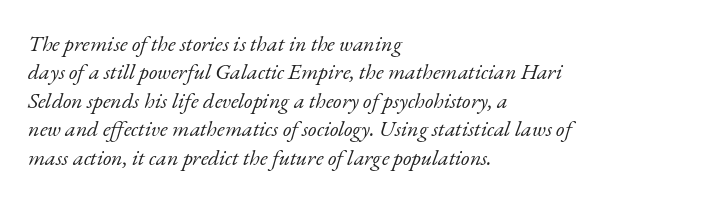
Q: Is the text bold? A: No.
Q: Is the text italic (slanted)? A: Yes, it leans right by about 17 degrees.
Q: Is the text underlined? A: No.
Q: How is the paragraph aligned? A: Left-aligned.
Q: Is the spacing between letters normal or unusually wide? A: Normal.
Q: Is the spacing between lines tight, normal or loose? A: Normal.
